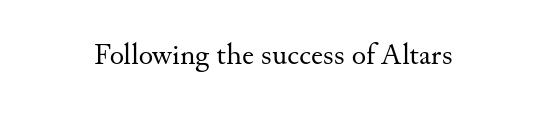
Q: Is the text bold? A: No.
Q: Is the text italic (slanted)? A: No, it is upright.
Q: Is the typeface a serif or a sans-serif typeface? A: Serif.
Q: Is the text underlined? A: No.
Q: Is the spacing between letters normal or unusually wide? A: Normal.
Q: Width (condensed, normal, or wide)? A: Normal.
Q: Stroke contrast? A: Medium.
Q: x-height? A: Small.
Q: Monospaced? A: No.
